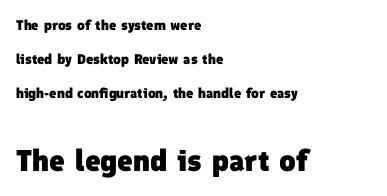
In terms of letterspacing, this is plain default setting. Decoration check: the copy has no underline. Here the designer chose a conventional face with non-uniform glyph widths. Leading: increased.
